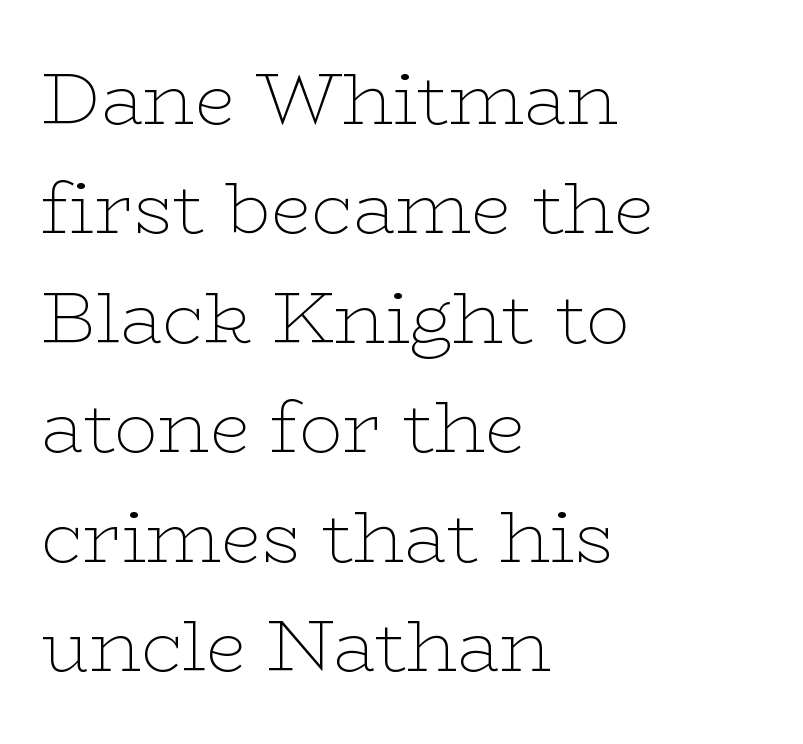
Q: Is the text bold? A: No.
Q: Is the text italic (slanted)? A: No, it is upright.
Q: Is the typeface a serif or a sans-serif typeface? A: Serif.
Q: Is the text underlined? A: No.
Q: How is the paragraph aligned? A: Left-aligned.
Q: Is the spacing between letters normal or unusually wide? A: Normal.
Q: Is the spacing between lines tight, normal or loose? A: Normal.
Q: Width (condensed, normal, or wide)? A: Wide.
Q: Stroke contrast? A: Low.
Q: x-height? A: Medium.
Q: Monospaced? A: No.
